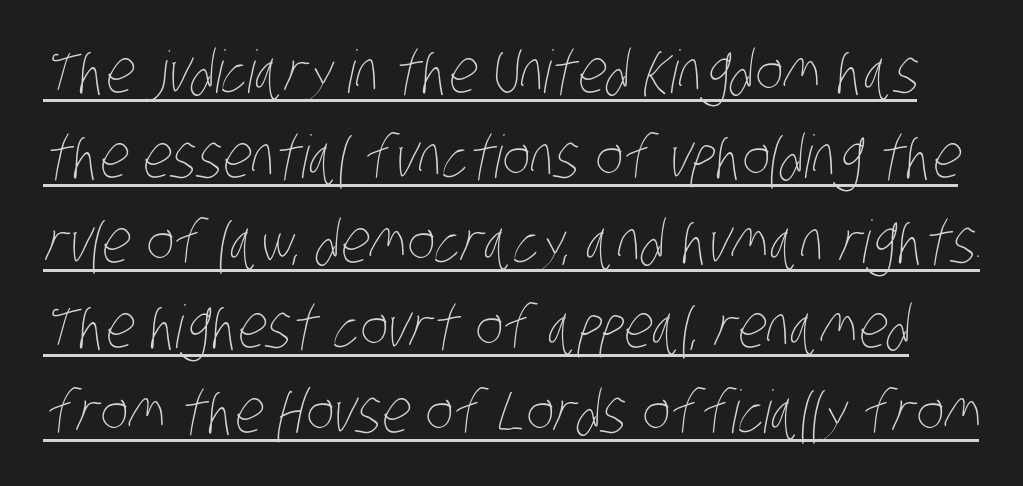
{"bold": "no", "weight": "thin", "width": "condensed", "stroke_contrast": "low", "x_height": "large", "monospaced": "no", "underline": "yes", "line_spacing": "normal", "line_spacing_ratio": 1.44, "letter_spacing": "normal", "letter_spacing_em": 0.0, "glyph_px": 59}
